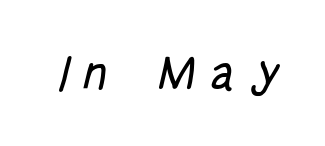
Descenders are the only things crossing below the line. Think of a printed novel: that variable character pitch is what you see here. Substantial extra tracking has been applied to these lines. The typeface chosen for these lines omits serifs.
